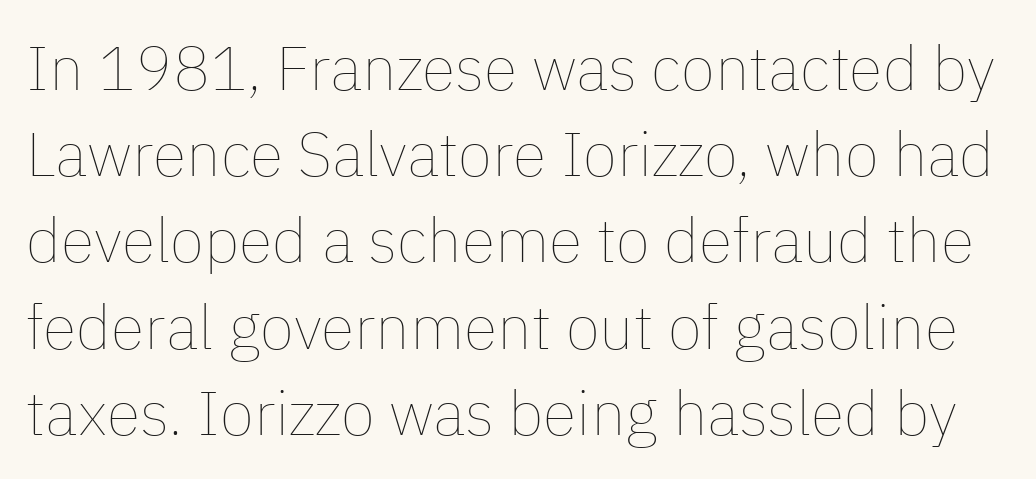
Q: Is the text bold? A: No.
Q: Is the text italic (slanted)? A: No, it is upright.
Q: Is the text underlined? A: No.
Q: Is the spacing between letters normal or unusually wide? A: Normal.
Q: Is the spacing between lines tight, normal or loose? A: Normal.
Q: Width (condensed, normal, or wide)? A: Normal.
Q: Stroke contrast? A: Low.
Q: x-height? A: Medium.
Q: Monospaced? A: No.
